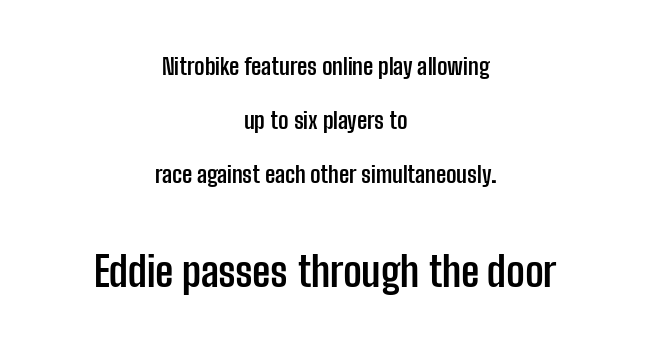
{"serif": "no", "italic": "no", "bold": "yes", "weight": "semibold", "width": "condensed", "stroke_contrast": "low", "x_height": "medium", "monospaced": "no", "underline": "no", "align": "center", "line_spacing": "loose", "line_spacing_ratio": 2.34, "letter_spacing": "normal", "letter_spacing_em": 0.0, "larger_block": "second", "size_ratio": 1.78, "glyph_px": 41}
